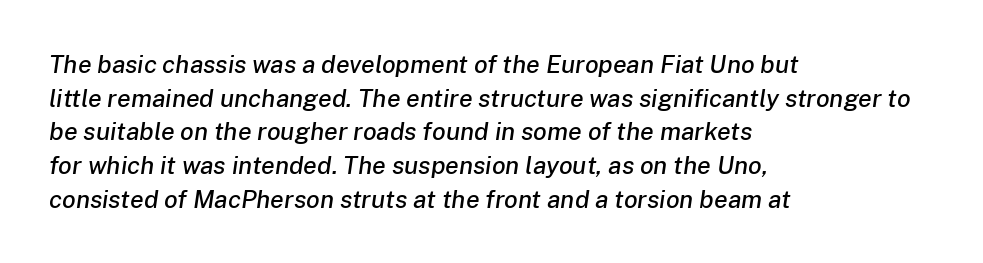
Q: Is the text italic (slanted)? A: Yes, it leans right by about 8 degrees.
Q: Is the text underlined? A: No.
Q: How is the paragraph aligned? A: Left-aligned.
Q: Is the spacing between letters normal or unusually wide? A: Normal.
Q: Is the spacing between lines tight, normal or loose? A: Normal.
